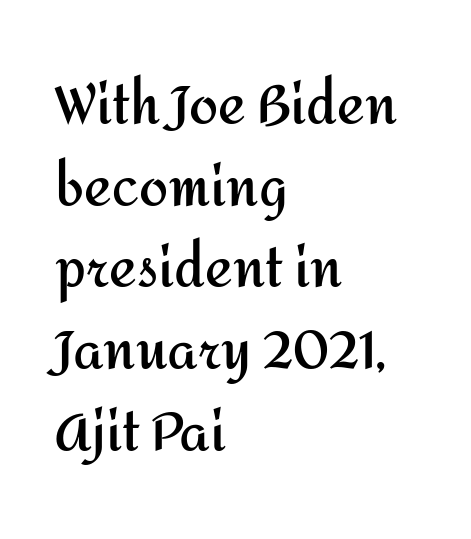
The passage shown is typed in a proportional face where columns would drift. No word sits above an underline. The face used here is rendered with its standard letterfit. Does the lettering tilt? It doesn't — this is upright. Every letter is thick-stroked: bold, no question. The letters carry no serifs — their stems end cleanly without finishing strokes.
